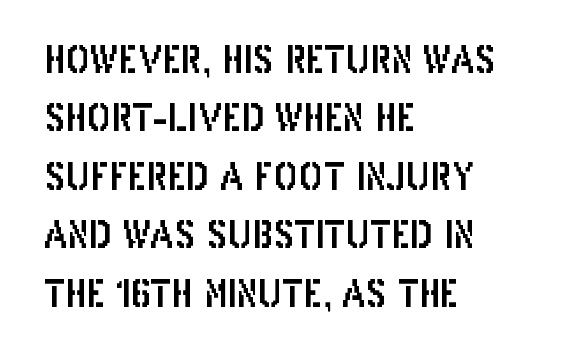
A typesetter would call this proportional, since set widths differ per character. Decoration check: the copy has no underline. No italicization has been applied; the sample stays upright. How would I describe the line gaps? Plain and ordinary. Casual observation: everything's shoved over to the left. The font family rendered here belongs to the sans-serif group.
